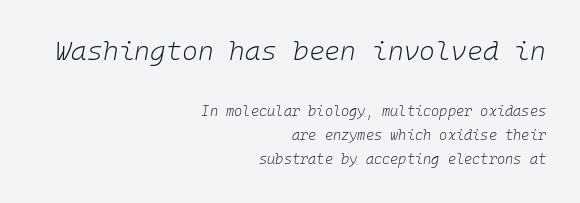
The image shows 27 px text type, italic (leaning right); set right-aligned, line spacing 1.74x, normal letter spacing, not underlined; the first (top) block is 1.93x larger.
